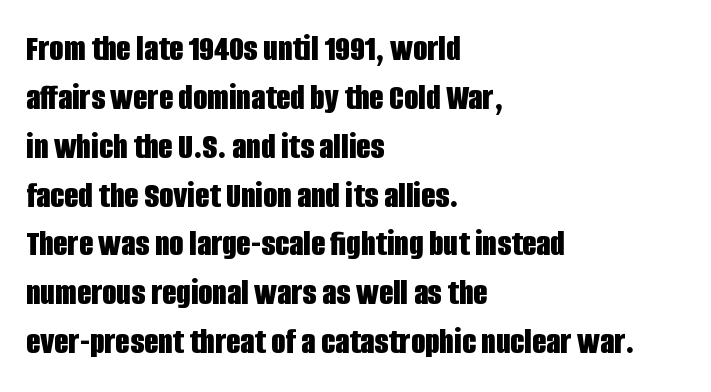
{"serif": "no", "italic": "no", "bold": "yes", "weight": "bold", "width": "condensed", "stroke_contrast": "low", "x_height": "large", "monospaced": "no", "underline": "no", "align": "left", "line_spacing": "normal", "line_spacing_ratio": 1.32, "letter_spacing": "normal", "letter_spacing_em": 0.0, "glyph_px": 37}
